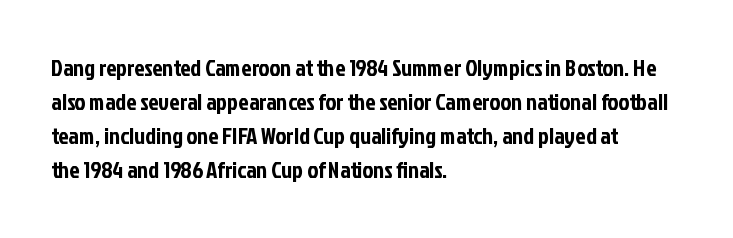
{"italic": "no", "underline": "no", "align": "left", "line_spacing": "normal", "line_spacing_ratio": 1.48, "letter_spacing": "normal", "letter_spacing_em": 0.0, "glyph_px": 23}
